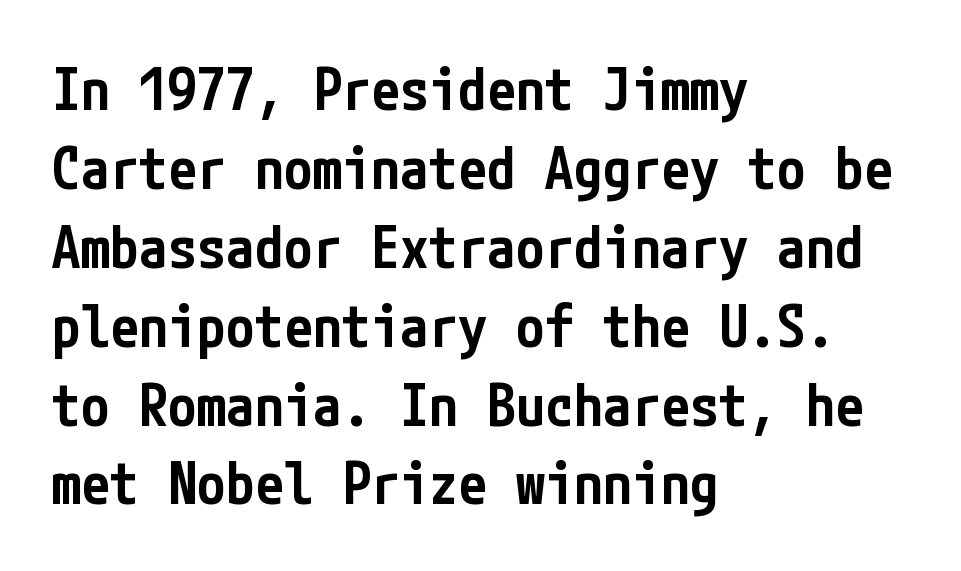
The image shows 58 px semibold, condensed sans-serif type, upright; set left-aligned, normal line spacing (1.36x), normal letter spacing, not underlined; low stroke contrast and a medium x-height.
